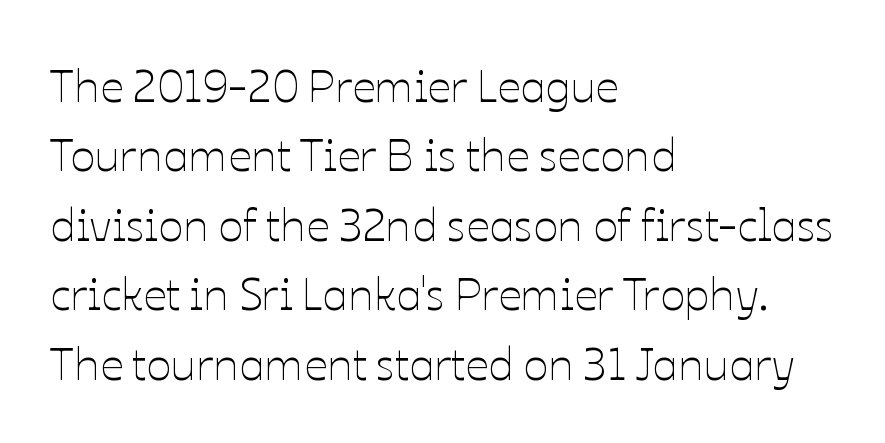
{"italic": "no", "bold": "no", "weight": "thin", "width": "normal", "stroke_contrast": "low", "x_height": "medium", "monospaced": "no", "underline": "no", "align": "left", "line_spacing": "normal", "line_spacing_ratio": 1.51, "letter_spacing": "normal", "letter_spacing_em": 0.0, "glyph_px": 46}
